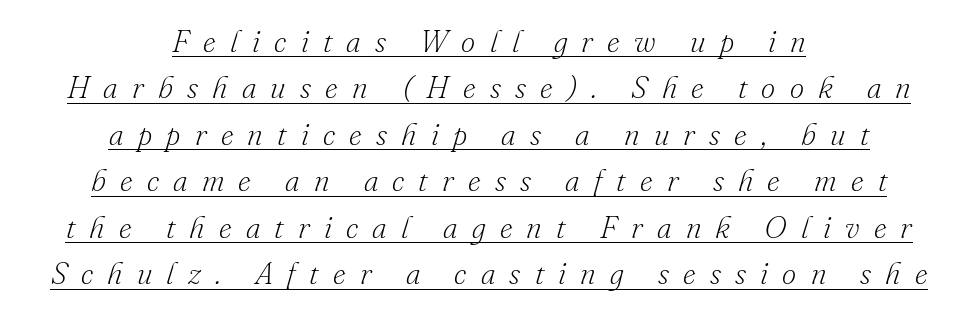
The image shows 31 px light serif type, italic (leaning right); set centered, normal line spacing (1.5x), unusually wide letter spacing (+0.46 em), underlined; low stroke contrast and a small x-height.
